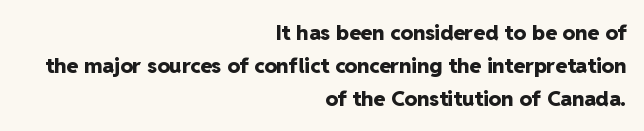
The image shows 21 px bold type, upright; set right-aligned, normal line spacing (1.56x), normal letter spacing, not underlined.
